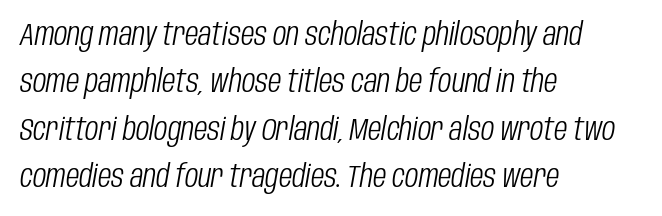
Q: Is the text bold? A: No.
Q: Is the text italic (slanted)? A: Yes, it leans right by about 10 degrees.
Q: Is the text underlined? A: No.
Q: How is the paragraph aligned? A: Left-aligned.
Q: Is the spacing between letters normal or unusually wide? A: Normal.
Q: Is the spacing between lines tight, normal or loose? A: Normal.
Q: Width (condensed, normal, or wide)? A: Condensed.
Q: Stroke contrast? A: Low.
Q: x-height? A: Large.
Q: Monospaced? A: No.
